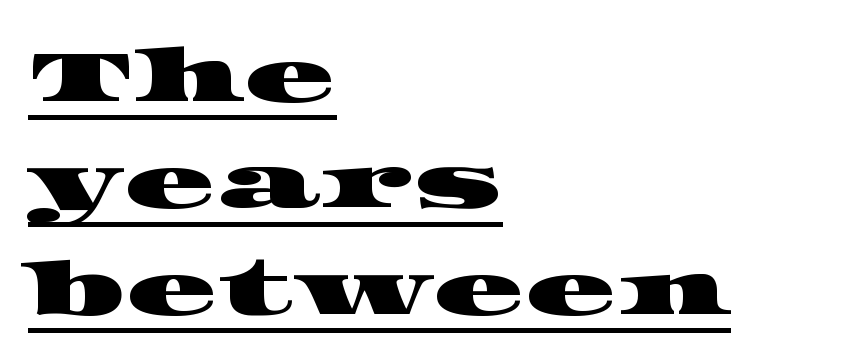
The image shows 75 px wide serif type; set left-aligned, normal line spacing (1.42x), normal letter spacing, underlined; high stroke contrast and a large x-height.
